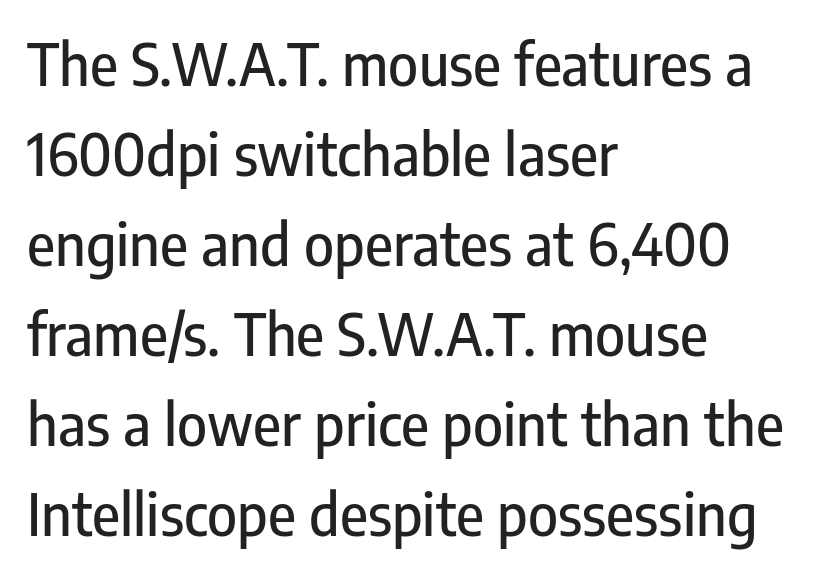
Q: Is the text italic (slanted)? A: No, it is upright.
Q: Is the typeface a serif or a sans-serif typeface? A: Sans-serif.
Q: Is the text underlined? A: No.
Q: How is the paragraph aligned? A: Left-aligned.
Q: Is the spacing between letters normal or unusually wide? A: Normal.
Q: Is the spacing between lines tight, normal or loose? A: Normal.
Q: Width (condensed, normal, or wide)? A: Condensed.
Q: Stroke contrast? A: Low.
Q: x-height? A: Medium.
Q: Monospaced? A: No.
